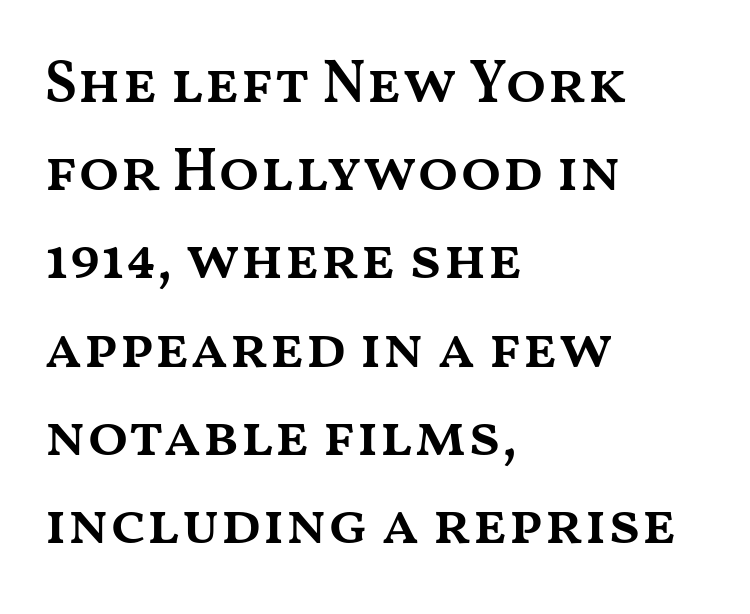
The letters stand upright; this is a roman face. The lines in this sample share a left origin and differ only in where they stop. The leading is moderate, giving the passage an even texture. Quick note: underline off. Each letter keeps its own natural width here, so spacing adapts to shape. A typesetter would call this zero additional tracking.
